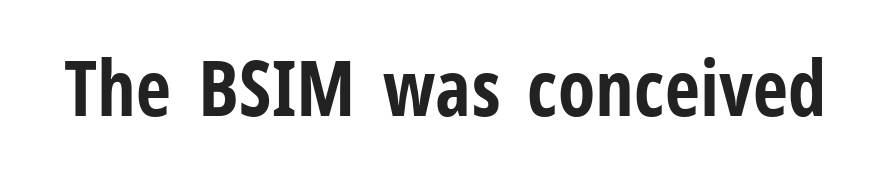
The image shows 77 px bold, condensed sans-serif type, upright; set normal letter spacing, not underlined; low stroke contrast and a medium x-height.
